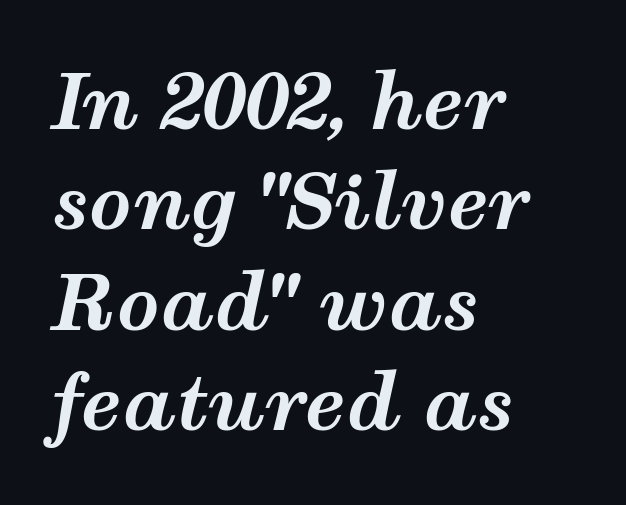
{"italic": "yes", "lean": "right", "slant_degrees": 12, "bold": "yes", "weight": "bold", "width": "wide", "stroke_contrast": "medium", "x_height": "medium", "monospaced": "no", "underline": "no", "align": "left", "line_spacing": "normal", "line_spacing_ratio": 1.34, "letter_spacing": "normal", "letter_spacing_em": 0.0, "glyph_px": 75}
